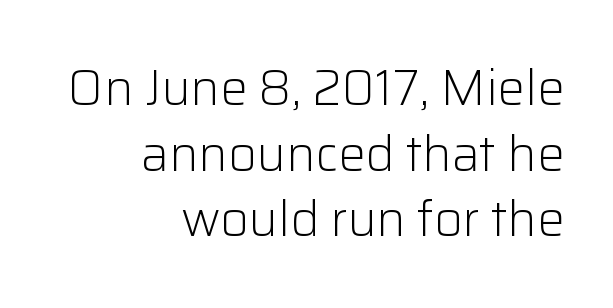
The image shows 49 px light sans-serif type, upright; set right-aligned, normal line spacing (1.34x), normal letter spacing, not underlined; low stroke contrast and a medium x-height.
